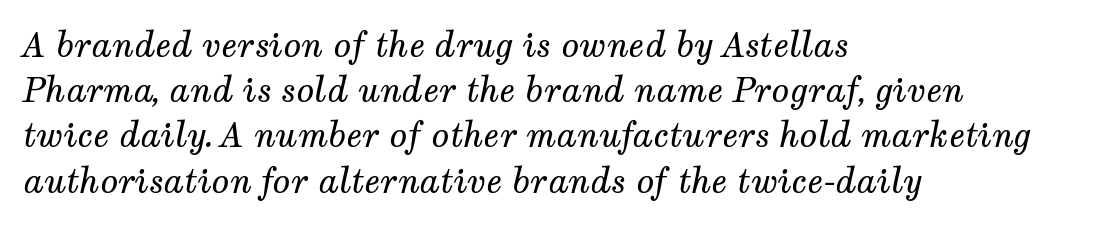
Q: Is the text bold? A: No.
Q: Is the text italic (slanted)? A: Yes, it leans right by about 12 degrees.
Q: Is the typeface a serif or a sans-serif typeface? A: Serif.
Q: Is the text underlined? A: No.
Q: How is the paragraph aligned? A: Left-aligned.
Q: Is the spacing between letters normal or unusually wide? A: Normal.
Q: Is the spacing between lines tight, normal or loose? A: Normal.
Q: Width (condensed, normal, or wide)? A: Normal.
Q: Stroke contrast? A: Medium.
Q: x-height? A: Medium.
Q: Monospaced? A: No.
